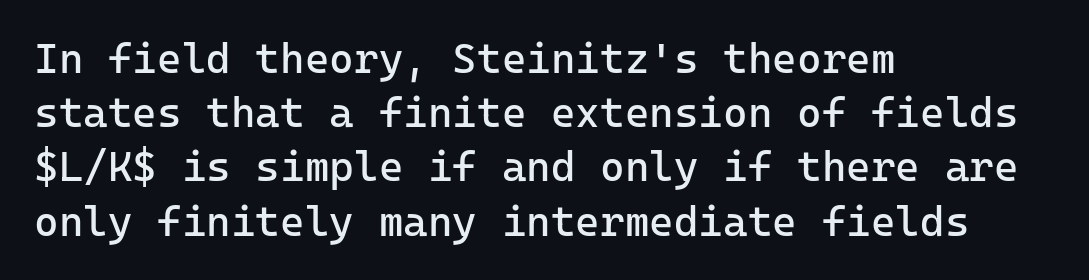
Q: Is the text bold? A: No.
Q: Is the text italic (slanted)? A: No, it is upright.
Q: Is the typeface a serif or a sans-serif typeface? A: Sans-serif.
Q: Is the text underlined? A: No.
Q: How is the paragraph aligned? A: Left-aligned.
Q: Is the spacing between letters normal or unusually wide? A: Normal.
Q: Is the spacing between lines tight, normal or loose? A: Normal.
Q: Width (condensed, normal, or wide)? A: Normal.
Q: Stroke contrast? A: Low.
Q: x-height? A: Medium.
